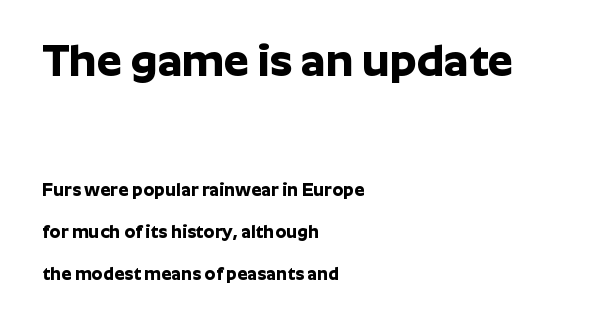
{"serif": "no", "italic": "no", "bold": "yes", "weight": "bold", "width": "normal", "stroke_contrast": "low", "x_height": "medium", "monospaced": "no", "underline": "no", "align": "left", "line_spacing": "loose", "line_spacing_ratio": 2.32, "letter_spacing": "normal", "letter_spacing_em": 0.0, "larger_block": "first", "size_ratio": 2.5, "glyph_px": 45}
